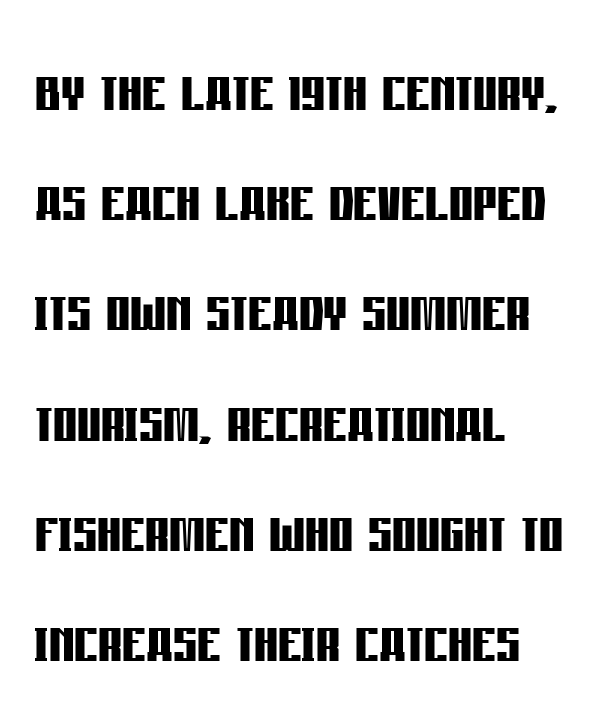
Q: Is the text bold? A: Yes.
Q: Is the text italic (slanted)? A: No, it is upright.
Q: Is the typeface a serif or a sans-serif typeface? A: Sans-serif.
Q: Is the text underlined? A: No.
Q: How is the paragraph aligned? A: Left-aligned.
Q: Is the spacing between letters normal or unusually wide? A: Normal.
Q: Is the spacing between lines tight, normal or loose? A: Normal.
Q: Width (condensed, normal, or wide)? A: Condensed.
Q: Stroke contrast? A: Low.
Q: x-height? A: Large.
Q: Monospaced? A: No.
